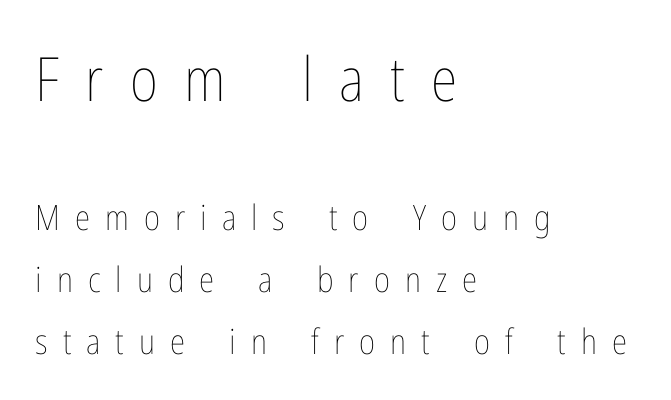
This rendering features lettering with no underline. The passage shown is typed in a proportional face where columns would drift. The passage shown has open, widely tracked lettering throughout. The typesetting does not lean heavy: it is not bold. The face used here appears at its bigger size in the upper chunk.
